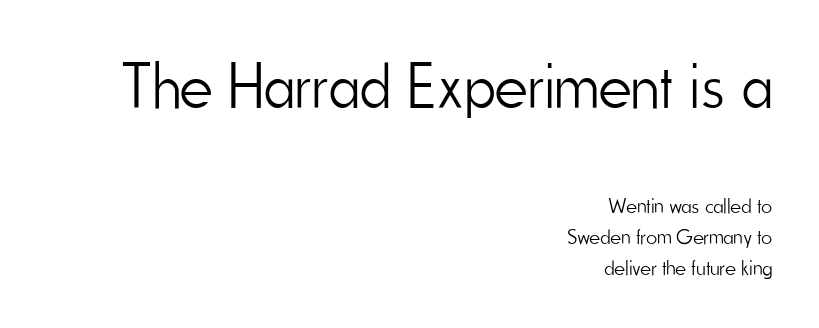
These lines are composed in type without serifs. Notice how the stems are strictly vertical — no italics here. Caption: upper text group enlarged, lower text group reduced. The gap between lines stays unmarked. The font is comparable to plain body text, perhaps lighter.
